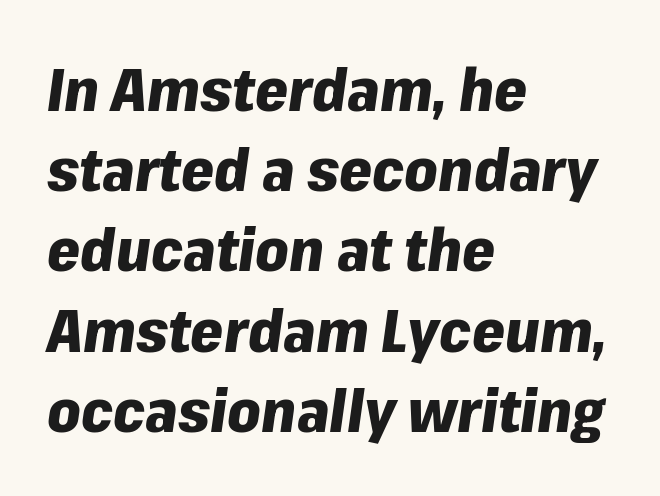
The image shows 59 px heavy type, italic (leaning right); set left-aligned, normal line spacing (1.36x), normal letter spacing, not underlined; low stroke contrast and a medium x-height.
